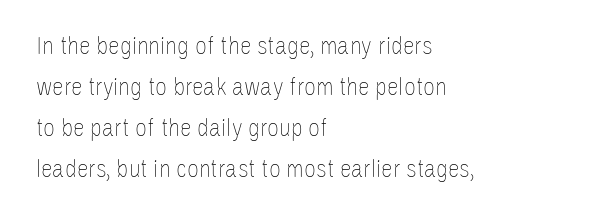
The words here are not underlined. Unbolded letterforms with no extra heft. Quick note: interline space is typical. These lines stack with their left ends in a neat column. Ordinary non-slanted type is in use. Here the glyphs are tracked normally, forming tight word shapes.
